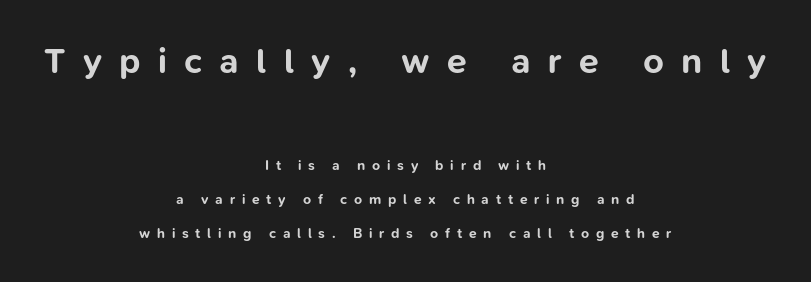
Q: Is the text bold? A: Yes.
Q: Is the text italic (slanted)? A: No, it is upright.
Q: Is the typeface a serif or a sans-serif typeface? A: Sans-serif.
Q: Is the text underlined? A: No.
Q: How is the paragraph aligned? A: Centered.
Q: Is the spacing between letters normal or unusually wide? A: Unusually wide.
Q: Is the spacing between lines tight, normal or loose? A: Loose.
Q: Which block of text is set in a larger size, the first (top) or the second (bottom)? A: The first (top) one.
Q: Width (condensed, normal, or wide)? A: Normal.
Q: Stroke contrast? A: Low.
Q: x-height? A: Medium.
Q: Monospaced? A: No.
